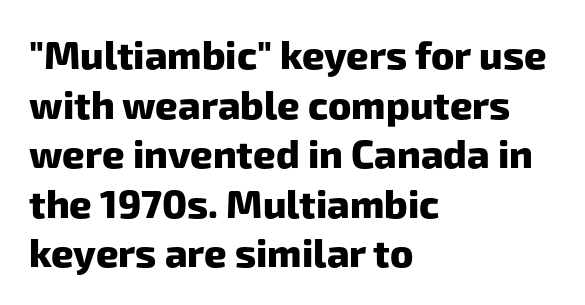
Q: Is the text bold? A: Yes.
Q: Is the typeface a serif or a sans-serif typeface? A: Sans-serif.
Q: Is the text underlined? A: No.
Q: How is the paragraph aligned? A: Left-aligned.
Q: Is the spacing between letters normal or unusually wide? A: Normal.
Q: Is the spacing between lines tight, normal or loose? A: Normal.
Q: Width (condensed, normal, or wide)? A: Normal.
Q: Stroke contrast? A: Low.
Q: x-height? A: Medium.
Q: Monospaced? A: No.
